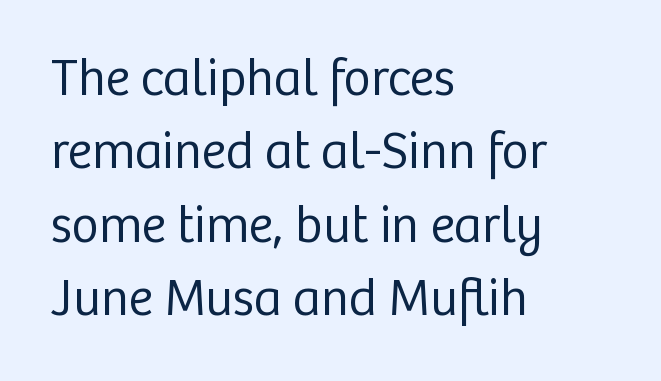
{"serif": "no", "italic": "no", "bold": "no", "weight": "regular", "width": "normal", "stroke_contrast": "low", "x_height": "medium", "monospaced": "no", "underline": "no", "align": "left", "line_spacing": "normal", "line_spacing_ratio": 1.41, "letter_spacing": "normal", "letter_spacing_em": 0.0, "glyph_px": 52}
